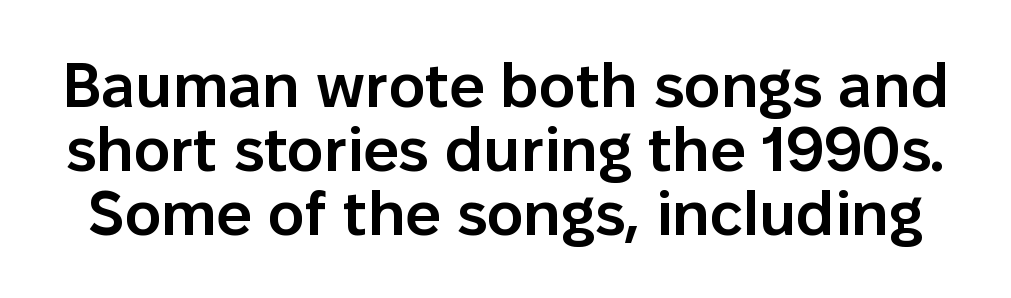
The image shows 62 px semibold sans-serif type, upright; set tight line spacing (1.03x), normal letter spacing, not underlined; low stroke contrast and a medium x-height.
